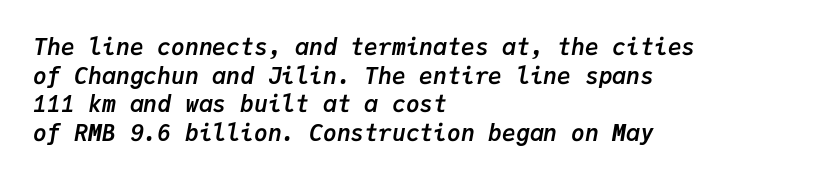
The image shows 23 px bold type, italic (leaning right); set left-aligned, line spacing 1.24x, normal letter spacing, not underlined.
